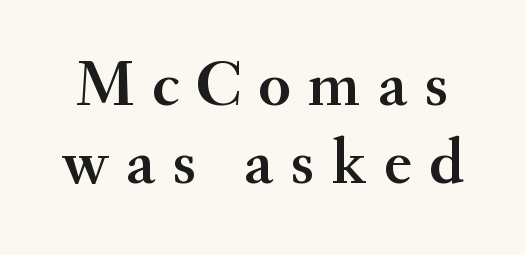
{"serif": "yes", "italic": "no", "width": "normal", "stroke_contrast": "medium", "x_height": "small", "monospaced": "no", "underline": "no", "line_spacing_ratio": 1.18, "letter_spacing": "wide", "letter_spacing_em": 0.26, "glyph_px": 66}
